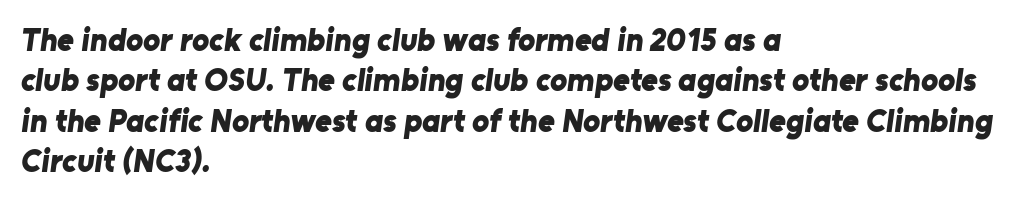
Q: Is the text bold? A: Yes.
Q: Is the typeface a serif or a sans-serif typeface? A: Sans-serif.
Q: Is the text underlined? A: No.
Q: How is the paragraph aligned? A: Left-aligned.
Q: Is the spacing between letters normal or unusually wide? A: Normal.
Q: Is the spacing between lines tight, normal or loose? A: Normal.
Q: Width (condensed, normal, or wide)? A: Normal.
Q: Stroke contrast? A: Low.
Q: x-height? A: Medium.
Q: Monospaced? A: No.
